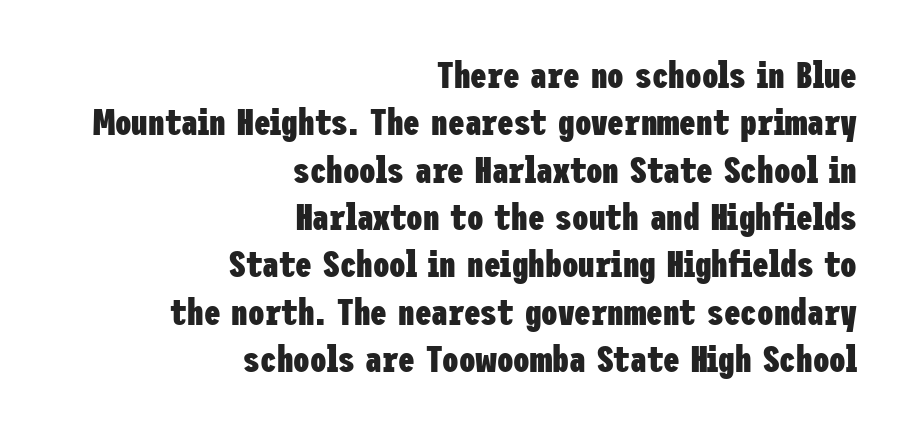
{"serif": "no", "italic": "no", "bold": "yes", "weight": "heavy", "width": "condensed", "stroke_contrast": "low", "x_height": "medium", "underline": "no", "align": "right", "line_spacing": "normal", "line_spacing_ratio": 1.28, "letter_spacing": "normal", "letter_spacing_em": 0.0, "glyph_px": 37}
